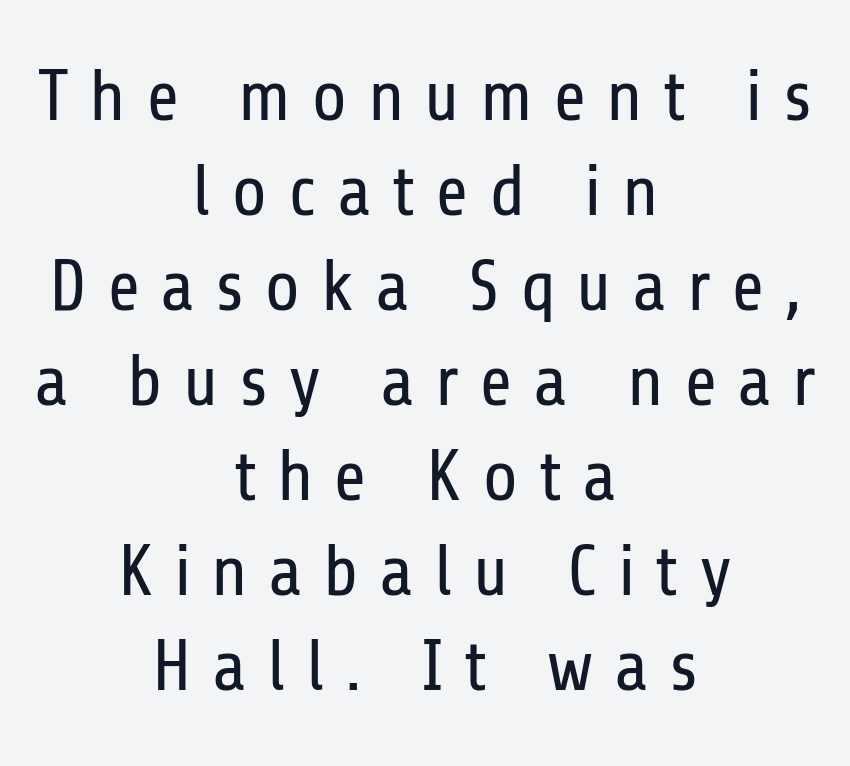
Q: Is the text bold? A: No.
Q: Is the text italic (slanted)? A: No, it is upright.
Q: Is the typeface a serif or a sans-serif typeface? A: Sans-serif.
Q: Is the text underlined? A: No.
Q: How is the paragraph aligned? A: Centered.
Q: Is the spacing between letters normal or unusually wide? A: Unusually wide.
Q: Is the spacing between lines tight, normal or loose? A: Normal.
Q: Width (condensed, normal, or wide)? A: Condensed.
Q: Stroke contrast? A: Low.
Q: x-height? A: Medium.
Q: Monospaced? A: No.
